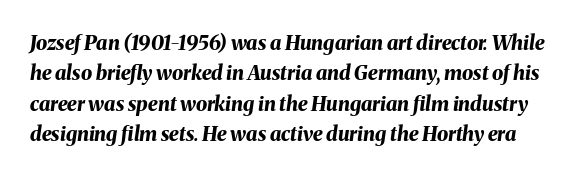
Q: Is the text bold? A: Yes.
Q: Is the text italic (slanted)? A: Yes, it leans right by about 8 degrees.
Q: Is the text underlined? A: No.
Q: Is the spacing between letters normal or unusually wide? A: Normal.
Q: Is the spacing between lines tight, normal or loose? A: Normal.
